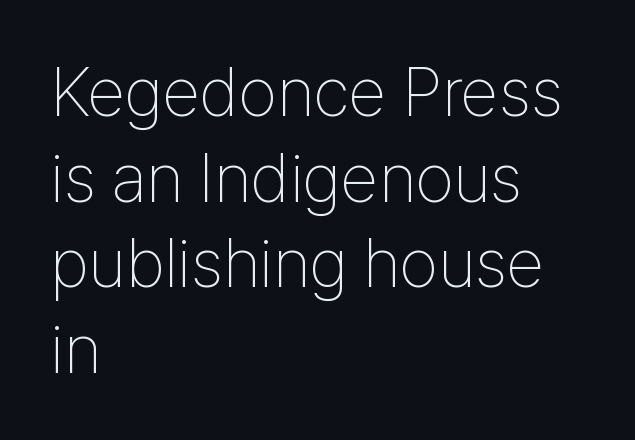
Q: Is the text bold? A: No.
Q: Is the text italic (slanted)? A: No, it is upright.
Q: Is the typeface a serif or a sans-serif typeface? A: Sans-serif.
Q: Is the text underlined? A: No.
Q: How is the paragraph aligned? A: Left-aligned.
Q: Is the spacing between letters normal or unusually wide? A: Normal.
Q: Width (condensed, normal, or wide)? A: Condensed.
Q: Stroke contrast? A: Low.
Q: x-height? A: Medium.
Q: Monospaced? A: No.
